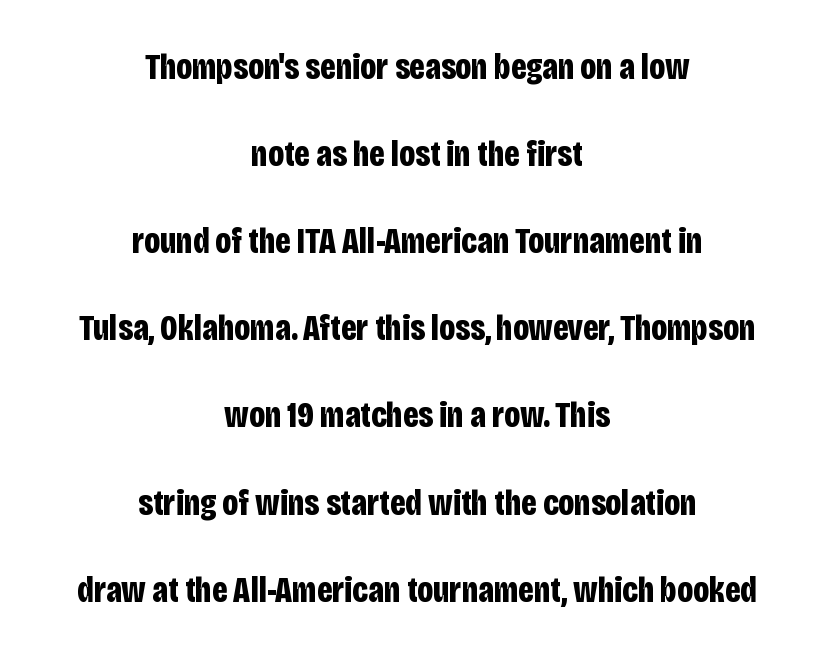
{"serif": "no", "italic": "no", "bold": "yes", "weight": "bold", "width": "condensed", "stroke_contrast": "low", "x_height": "large", "monospaced": "no", "underline": "no", "align": "center", "line_spacing": "loose", "line_spacing_ratio": 2.42, "letter_spacing": "normal", "letter_spacing_em": 0.0, "glyph_px": 36}
